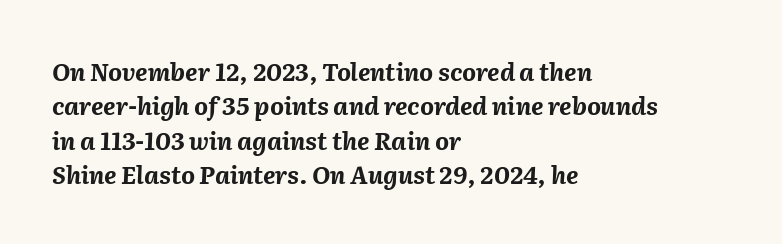
Q: Is the text bold? A: Yes.
Q: Is the text italic (slanted)? A: Yes, it leans right by about 2 degrees.
Q: Is the text underlined? A: No.
Q: How is the paragraph aligned? A: Left-aligned.
Q: Is the spacing between letters normal or unusually wide? A: Normal.
Q: Is the spacing between lines tight, normal or loose? A: Normal.
